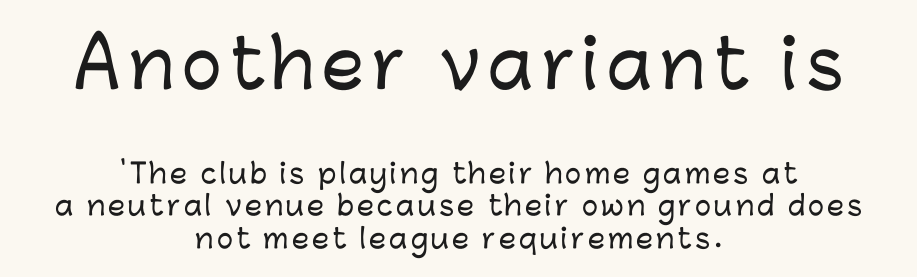
Q: Is the text italic (slanted)? A: No, it is upright.
Q: Is the typeface a serif or a sans-serif typeface? A: Sans-serif.
Q: Is the text underlined? A: No.
Q: How is the paragraph aligned? A: Centered.
Q: Which block of text is set in a larger size, the first (top) or the second (bottom)? A: The first (top) one.
Q: Width (condensed, normal, or wide)? A: Normal.
Q: Stroke contrast? A: Low.
Q: x-height? A: Medium.
Q: Monospaced? A: No.
